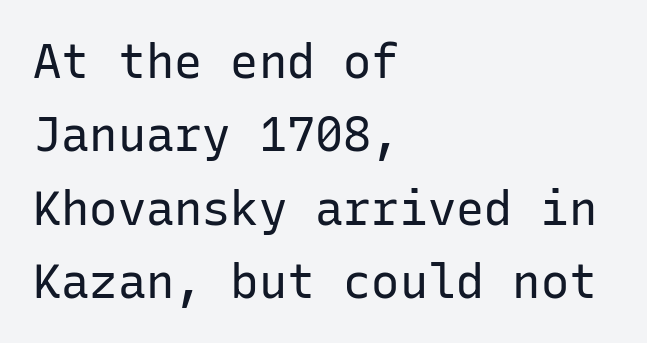
The strokes carry an ordinary text weight at most. These lines keep a tight, regular rhythm from letter to letter. Note: no serifs on the glyphs. Is this a fixed-width face? Yes — each glyph sits in an identical cell. One glance says typical: line gaps are just what's usual.
